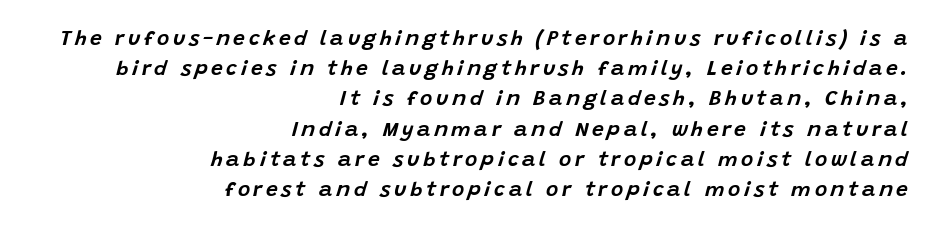
{"italic": "yes", "lean": "right", "slant_degrees": 15, "underline": "no", "align": "right", "line_spacing": "normal", "line_spacing_ratio": 1.44, "glyph_px": 21}
